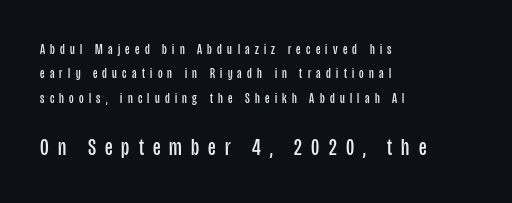
Q: Is the text bold? A: No.
Q: Is the text italic (slanted)? A: No, it is upright.
Q: Is the text underlined? A: No.
Q: How is the paragraph aligned? A: Left-aligned.
Q: Is the spacing between letters normal or unusually wide? A: Unusually wide.
Q: Which block of text is set in a larger size, the first (top) or the second (bottom)? A: The second (bottom) one.
